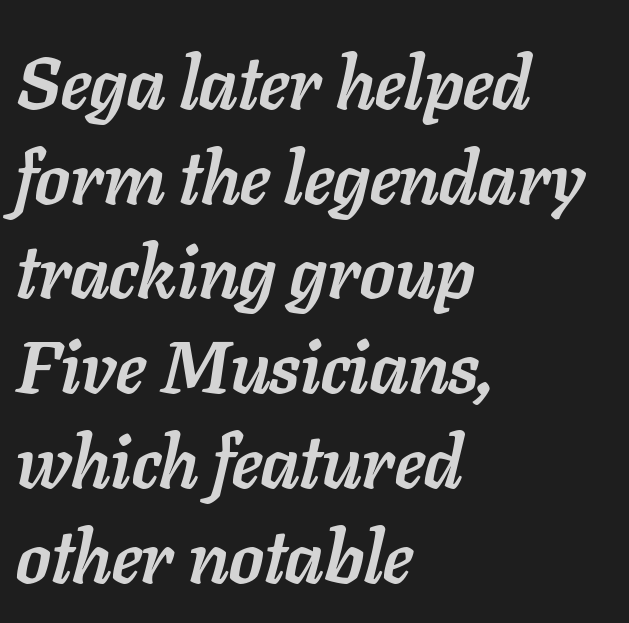
Q: Is the text bold? A: Yes.
Q: Is the text italic (slanted)? A: Yes, it leans right by about 11 degrees.
Q: Is the text underlined? A: No.
Q: How is the paragraph aligned? A: Left-aligned.
Q: Is the spacing between letters normal or unusually wide? A: Normal.
Q: Is the spacing between lines tight, normal or loose? A: Normal.
Q: Width (condensed, normal, or wide)? A: Normal.
Q: Stroke contrast? A: Low.
Q: x-height? A: Medium.
Q: Monospaced? A: No.
